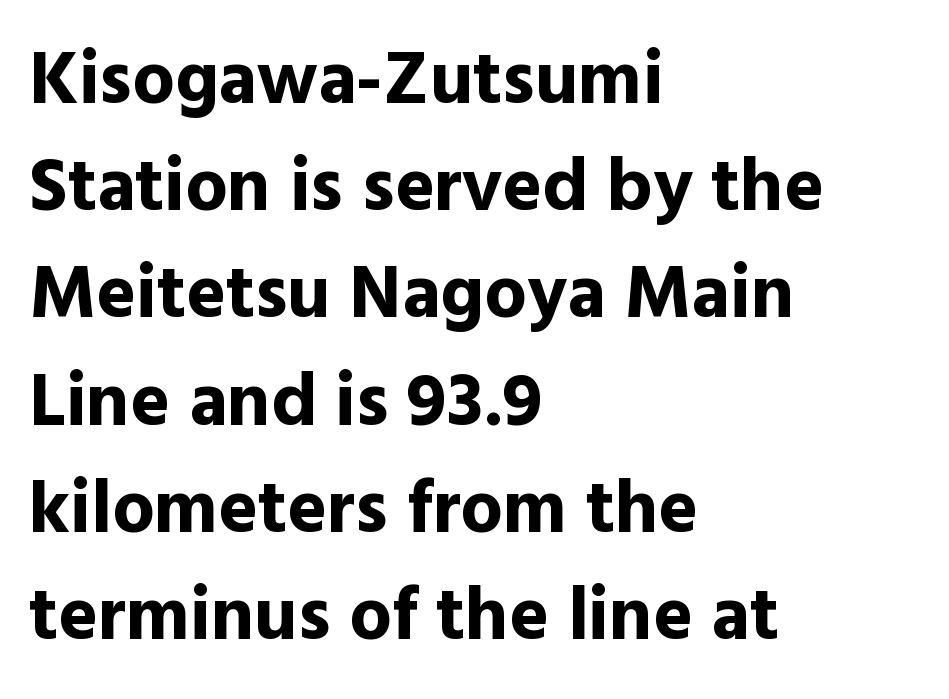
Q: Is the text bold? A: Yes.
Q: Is the text italic (slanted)? A: No, it is upright.
Q: Is the typeface a serif or a sans-serif typeface? A: Sans-serif.
Q: Is the text underlined? A: No.
Q: How is the paragraph aligned? A: Left-aligned.
Q: Is the spacing between letters normal or unusually wide? A: Normal.
Q: Is the spacing between lines tight, normal or loose? A: Normal.
Q: Width (condensed, normal, or wide)? A: Normal.
Q: x-height? A: Medium.
Q: Monospaced? A: No.
